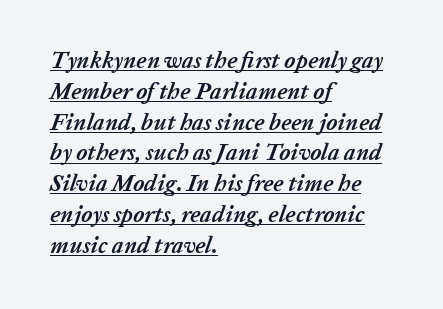
The image shows 23 px bold type, italic (leaning right); set left-aligned, normal line spacing (1.34x), normal letter spacing, underlined.
